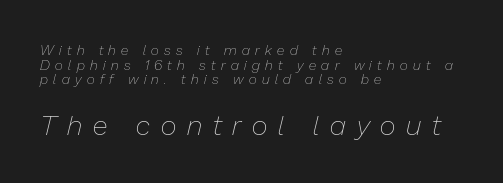
Lines of text with bare space underneath. The leading is snug, giving the passage a crowded texture. Observe the lean: these are italic letterforms. This rendering widens character spacing well past its baseline value.
